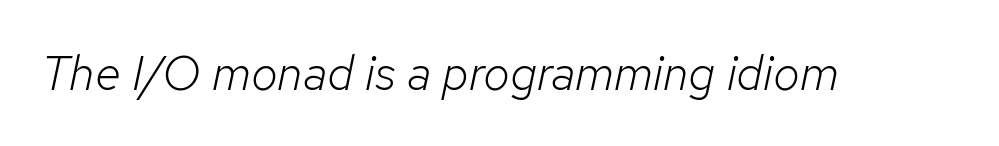
No letter is thick-stroked: the sample isn't bold. In terms of posture, this sample is oblique. Think of a printed novel: that variable character pitch is what you see here. Spacing between characters is what you'd get straight out of the box. Check under the words: just untouched page.
